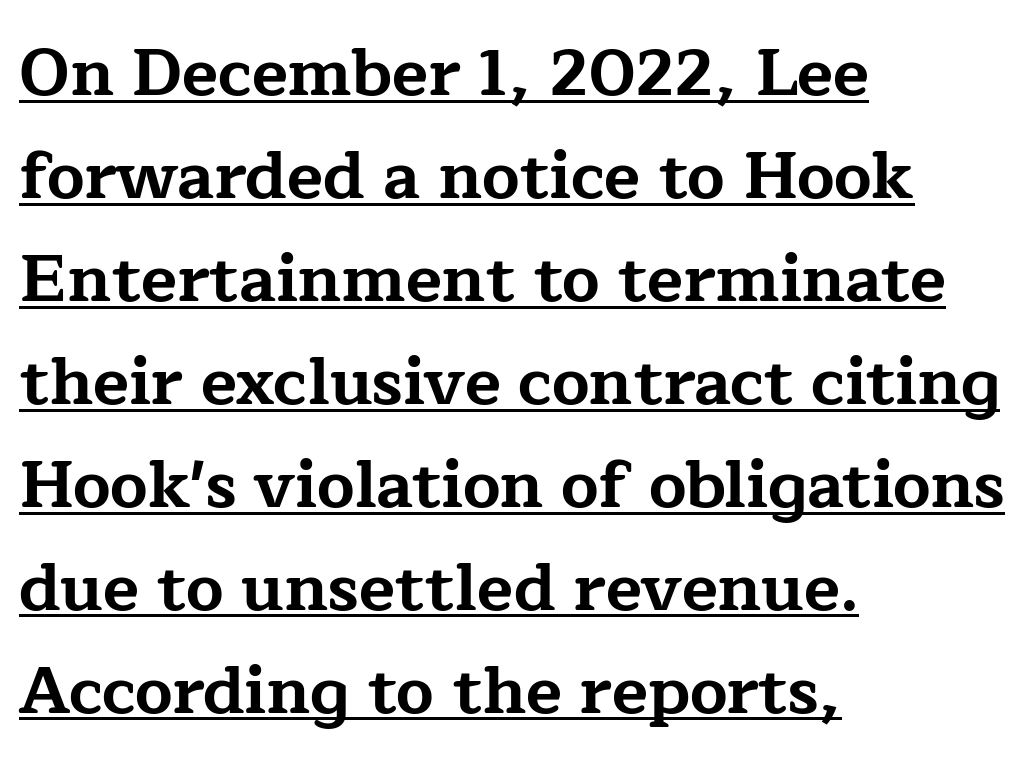
Q: Is the text bold? A: Yes.
Q: Is the text italic (slanted)? A: No, it is upright.
Q: Is the typeface a serif or a sans-serif typeface? A: Serif.
Q: Is the text underlined? A: Yes.
Q: How is the paragraph aligned? A: Left-aligned.
Q: Is the spacing between letters normal or unusually wide? A: Normal.
Q: Is the spacing between lines tight, normal or loose? A: Normal.
Q: Width (condensed, normal, or wide)? A: Wide.
Q: Stroke contrast? A: Low.
Q: x-height? A: Medium.
Q: Monospaced? A: No.
